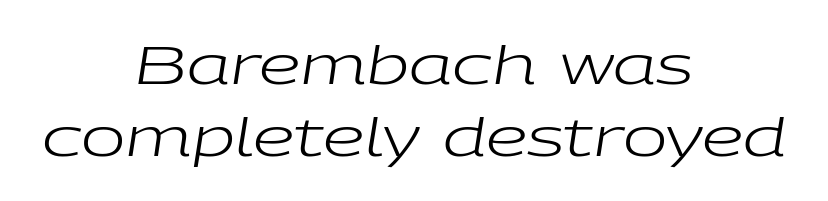
{"italic": "yes", "lean": "right", "slant_degrees": 9, "bold": "no", "weight": "regular", "width": "wide", "stroke_contrast": "low", "x_height": "medium", "monospaced": "no", "underline": "no", "align": "center", "line_spacing": "normal", "line_spacing_ratio": 1.36, "letter_spacing": "normal", "letter_spacing_em": 0.0, "glyph_px": 53}
